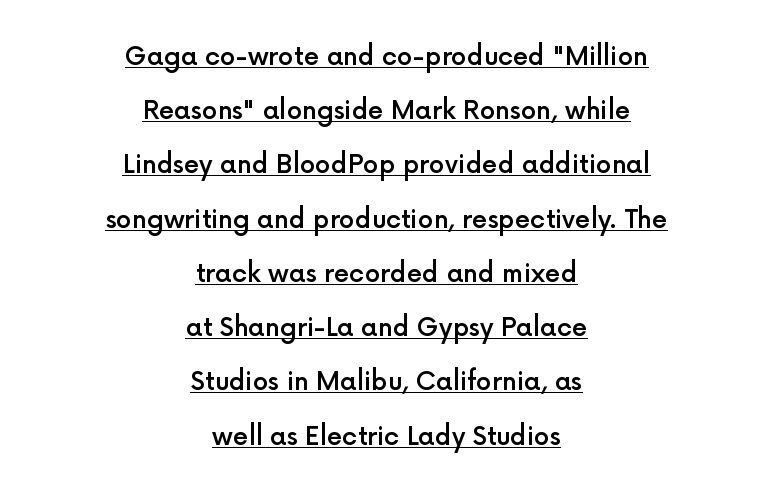
The image shows 25 px text type, upright; set centered, loose line spacing (2.17x), normal letter spacing, underlined.
